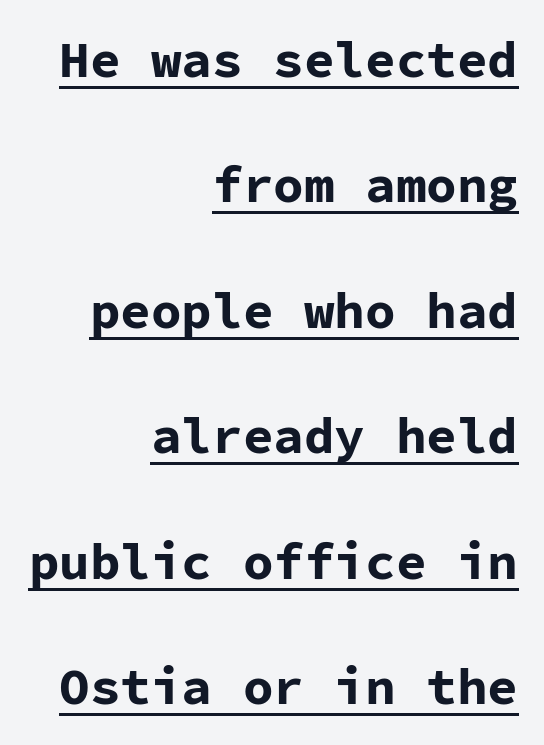
If you measured baseline to baseline, you'd find a long distance. Compared with an ordinary text face, these strokes are far heavier — a full bold. The face used here is monospaced, like something from a code editor. The letters carry no serifs — their stems end cleanly without finishing strokes. Posture: straight, roman, zero tilt. This rendering uses right alignment, leaving the left contour irregular.
